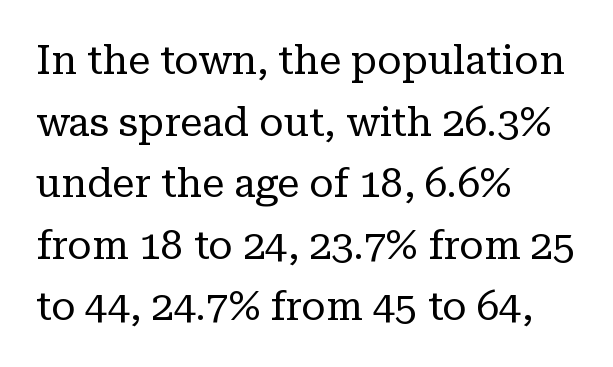
This sample uses plain, unmodified letter spacing. The face used here is proportionally spaced, like ordinary book or web type. The passage is arranged the way most books set body copy — flush left. The characters are drawn with everyday or finer stroke widths. Check under the words: just untouched page.
